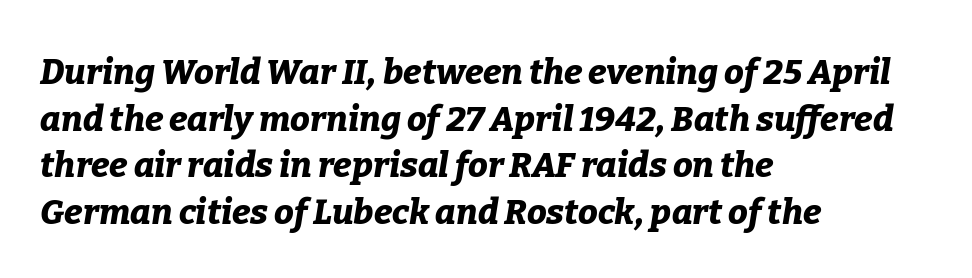
{"italic": "yes", "lean": "right", "slant_degrees": 9, "bold": "yes", "weight": "bold", "width": "normal", "stroke_contrast": "low", "x_height": "medium", "monospaced": "no", "underline": "no", "align": "left", "line_spacing": "normal", "line_spacing_ratio": 1.33, "letter_spacing": "normal", "letter_spacing_em": 0.0, "glyph_px": 35}
